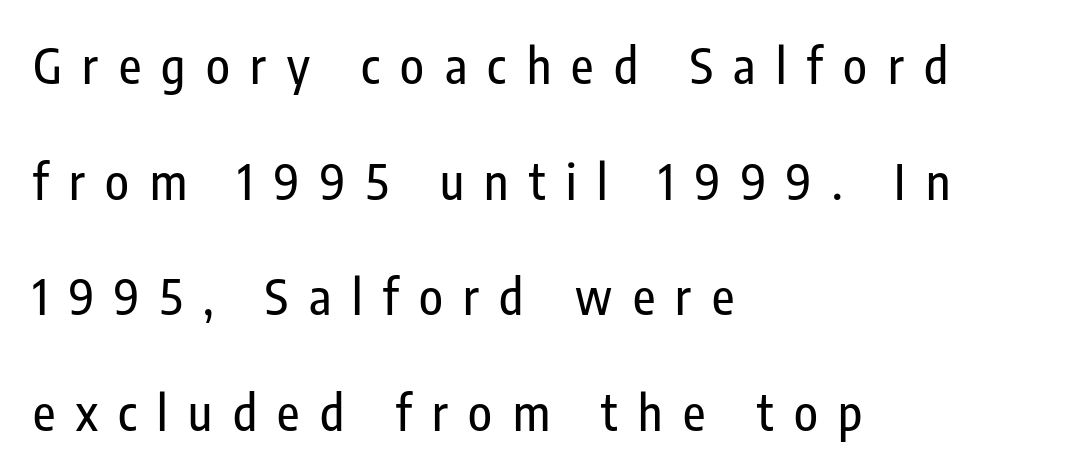
Layout note: lines flush left. Posture: upright roman. These lines have a slow, spaced-out rhythm from letter to letter. Serifs: no, the terminals of the letterforms are clean.
